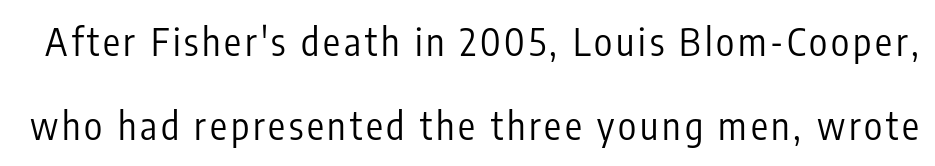
{"serif": "no", "italic": "no", "bold": "no", "weight": "regular", "width": "condensed", "stroke_contrast": "low", "x_height": "medium", "monospaced": "no", "underline": "no", "line_spacing": "loose", "line_spacing_ratio": 2.22, "glyph_px": 38}
